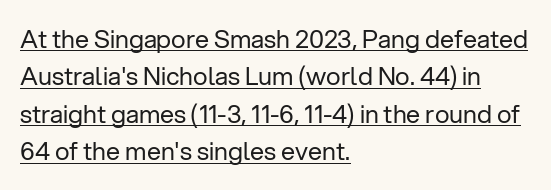
{"italic": "no", "bold": "no", "underline": "yes", "align": "left", "line_spacing": "normal", "line_spacing_ratio": 1.5, "letter_spacing": "normal", "letter_spacing_em": 0.0, "glyph_px": 25}
